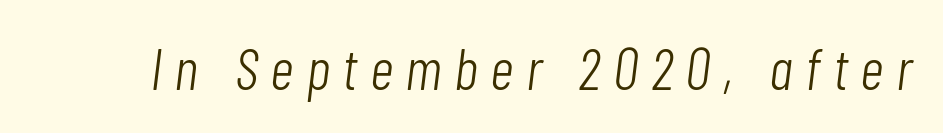
Q: Is the text bold? A: No.
Q: Is the text italic (slanted)? A: Yes, it leans right by about 7 degrees.
Q: Is the text underlined? A: No.
Q: Is the spacing between letters normal or unusually wide? A: Unusually wide.
Q: Width (condensed, normal, or wide)? A: Condensed.
Q: Stroke contrast? A: Low.
Q: x-height? A: Medium.
Q: Monospaced? A: No.
